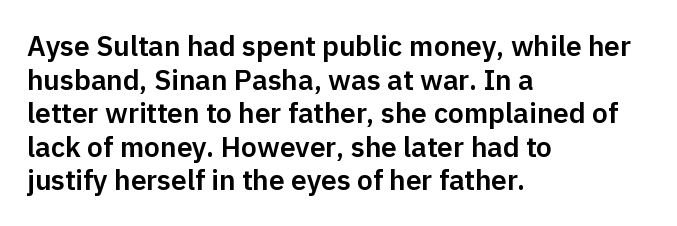
You could call the tracking neutral — neither tight nor loose. Each letter keeps its own natural width here, so spacing adapts to shape. The lettering holds an erect, upright posture throughout. Each row of text sits above clean, open space. Regarding serifs, this sample does without them. A classic flush-left, rag-right setting is used for this passage.
